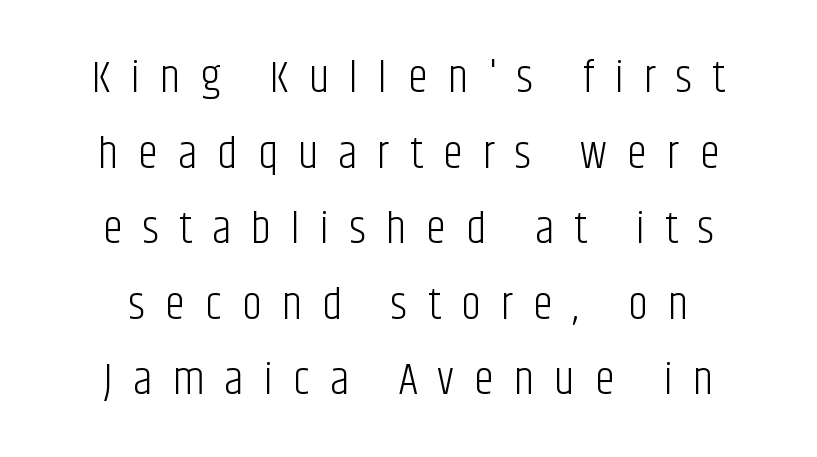
Q: Is the text bold? A: No.
Q: Is the text italic (slanted)? A: No, it is upright.
Q: Is the typeface a serif or a sans-serif typeface? A: Sans-serif.
Q: Is the text underlined? A: No.
Q: Is the spacing between letters normal or unusually wide? A: Unusually wide.
Q: Is the spacing between lines tight, normal or loose? A: Normal.
Q: Width (condensed, normal, or wide)? A: Condensed.
Q: Stroke contrast? A: Low.
Q: x-height? A: Large.
Q: Monospaced? A: No.
